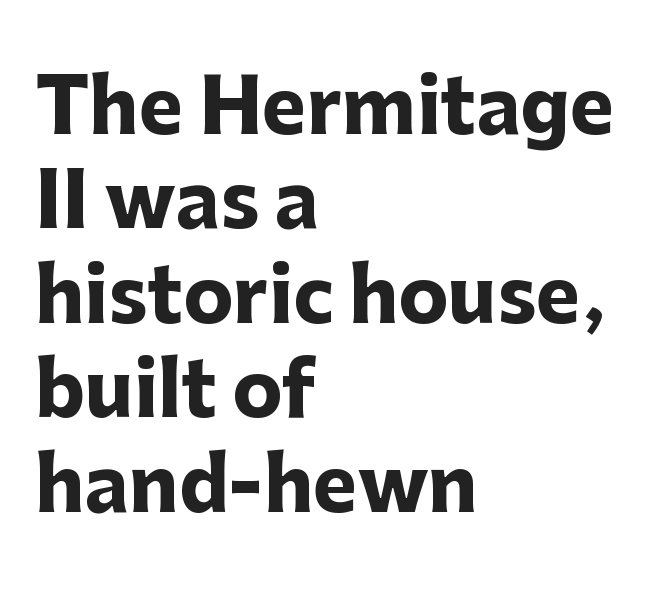
{"serif": "no", "italic": "no", "bold": "yes", "weight": "heavy", "width": "normal", "stroke_contrast": "low", "x_height": "medium", "monospaced": "no", "underline": "no", "align": "left", "line_spacing": "normal", "line_spacing_ratio": 1.26, "letter_spacing": "normal", "letter_spacing_em": 0.0, "glyph_px": 75}
